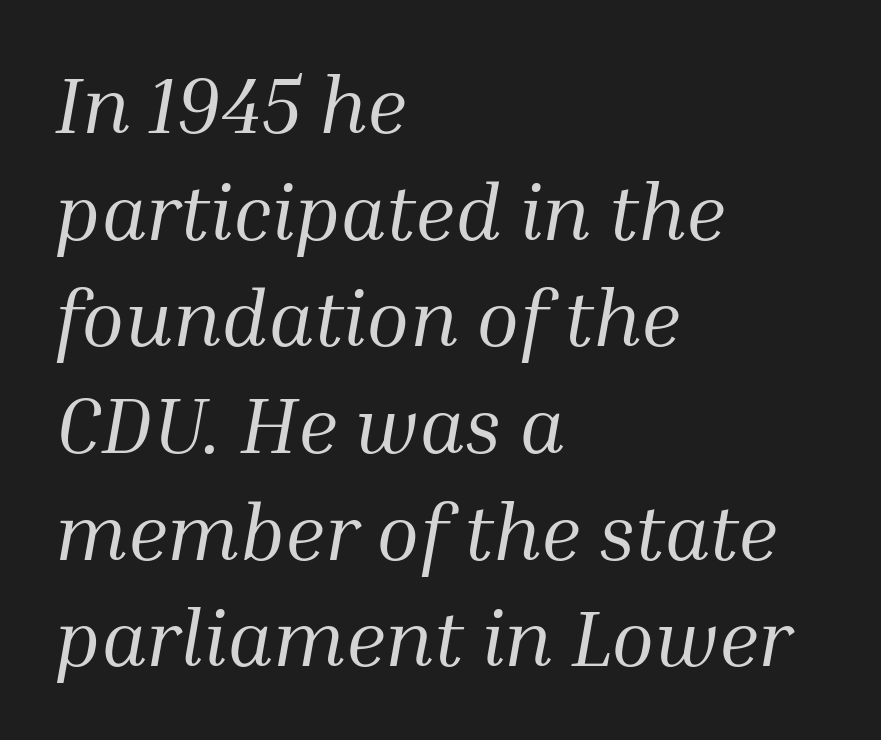
{"serif": "yes", "italic": "yes", "lean": "right", "slant_degrees": 10, "bold": "no", "weight": "regular", "width": "normal", "stroke_contrast": "medium", "x_height": "medium", "monospaced": "no", "underline": "no", "align": "left", "line_spacing": "normal", "line_spacing_ratio": 1.35, "letter_spacing": "normal", "letter_spacing_em": 0.0, "glyph_px": 79}
